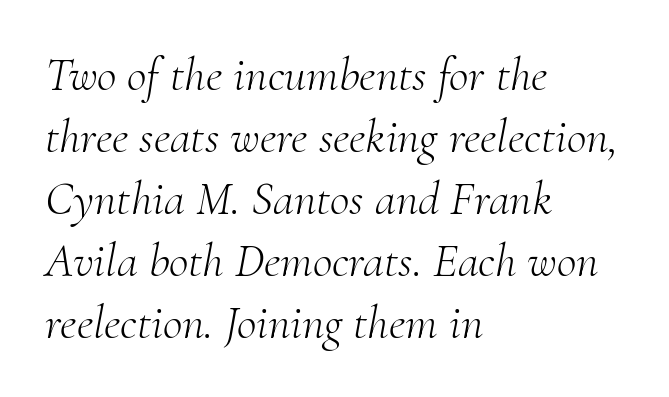
{"serif": "yes", "italic": "yes", "lean": "right", "slant_degrees": 10, "bold": "no", "weight": "light", "width": "normal", "stroke_contrast": "medium", "x_height": "small", "monospaced": "no", "underline": "no", "align": "left", "line_spacing": "normal", "line_spacing_ratio": 1.29, "letter_spacing": "normal", "letter_spacing_em": 0.0, "glyph_px": 48}
